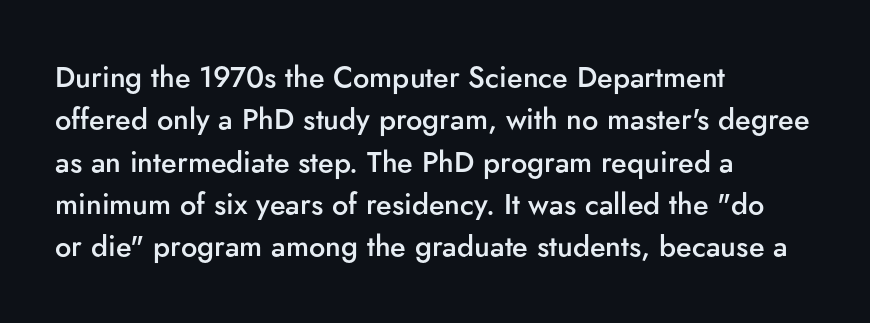
Q: Is the text bold? A: Semi-bold.
Q: Is the text italic (slanted)? A: No, it is upright.
Q: Is the typeface a serif or a sans-serif typeface? A: Sans-serif.
Q: Is the text underlined? A: No.
Q: How is the paragraph aligned? A: Left-aligned.
Q: Is the spacing between letters normal or unusually wide? A: Normal.
Q: Is the spacing between lines tight, normal or loose? A: Normal.
Q: Width (condensed, normal, or wide)? A: Normal.
Q: Stroke contrast? A: Low.
Q: x-height? A: Small.
Q: Monospaced? A: No.
